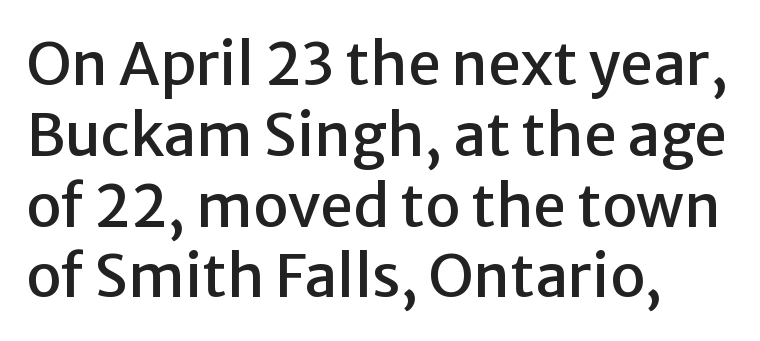
{"serif": "no", "italic": "no", "width": "normal", "stroke_contrast": "low", "x_height": "medium", "monospaced": "no", "underline": "no", "align": "left", "line_spacing_ratio": 1.2, "letter_spacing": "normal", "letter_spacing_em": 0.0, "glyph_px": 59}
